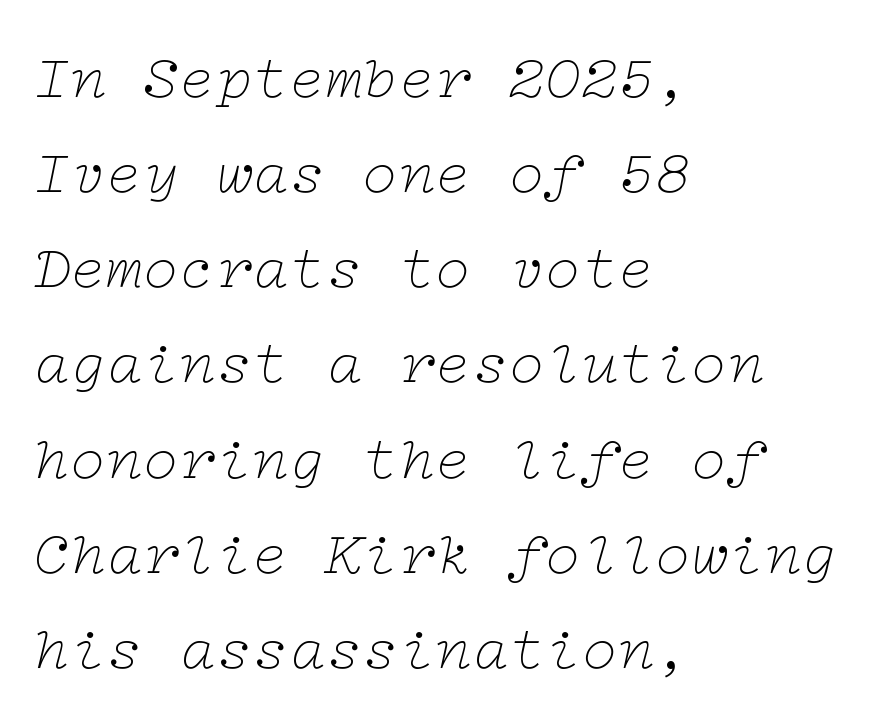
The image shows 61 px thin, wide serif type, italic (leaning right); set left-aligned, normal line spacing (1.56x), normal letter spacing, not underlined; low stroke contrast and a medium x-height.
